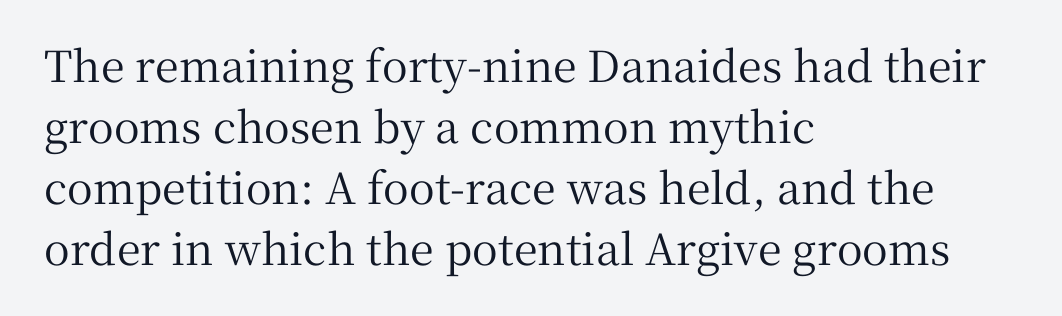
Proportional: the letters do not fall into vertical columns. You can tell it's not italic because the verticals are truly vertical. Caption: standard tracking, unaltered. Reading down the column, the eye jumps a familiar distance to each next line. Descenders hang freely into open space. This sample uses a serif face.
